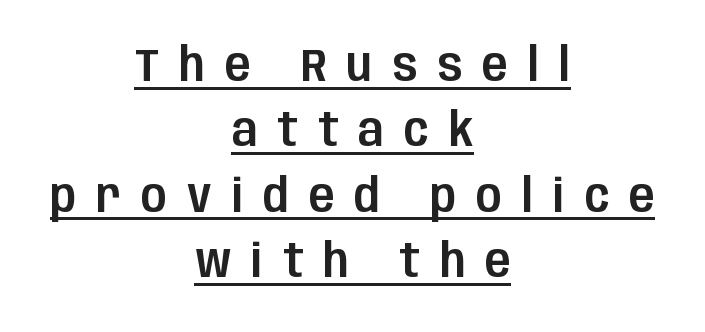
Visually the block forms a symmetrical silhouette, jagged on both flanks. Style check: upright. One glance says typical: line gaps are just what's usual. Loose tracking; the words dissolve into strings of separated letters. The letters carry no serifs — their stems end cleanly without finishing strokes.
